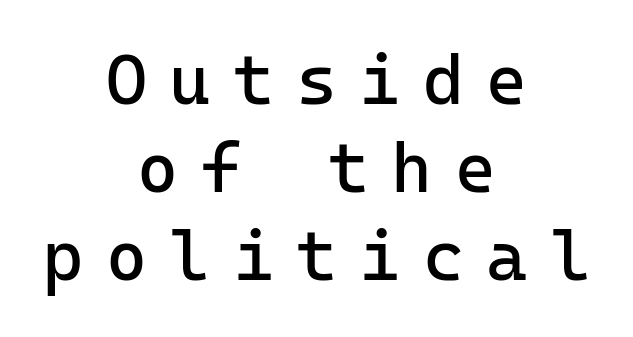
{"serif": "no", "italic": "no", "bold": "no", "weight": "regular", "width": "normal", "stroke_contrast": "low", "x_height": "medium", "monospaced": "yes", "underline": "no", "align": "center", "line_spacing": "normal", "line_spacing_ratio": 1.26, "letter_spacing": "wide", "letter_spacing_em": 0.32, "glyph_px": 70}
